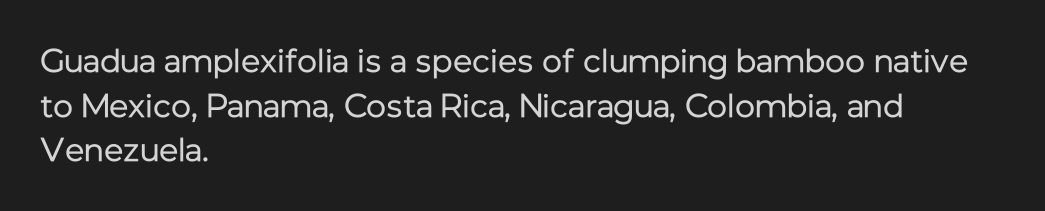
Vertically, the passage feels balanced, rows spaced as you'd expect. The strip under each line holds only bare page. Here the designer chose a conventional face with non-uniform glyph widths. Compared with typical body copy, the letter spacing here is the same. This sample uses a sans-serif face. A quiet, ordinary-to-light weight characterises the typeface.
